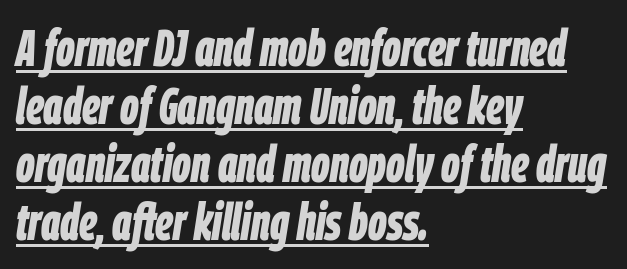
The image shows 51 px bold, condensed type, italic (leaning right); set left-aligned, tight line spacing (1.14x), normal letter spacing, underlined; low stroke contrast and a large x-height.
